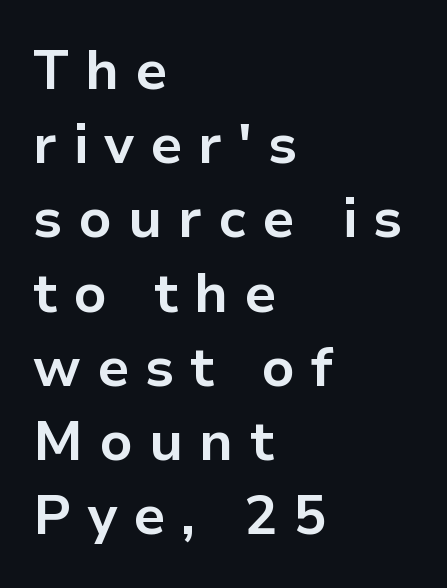
The image shows 55 px bold sans-serif type, upright; set left-aligned, normal line spacing (1.35x), unusually wide letter spacing (+0.29 em), not underlined; low stroke contrast and a medium x-height.
